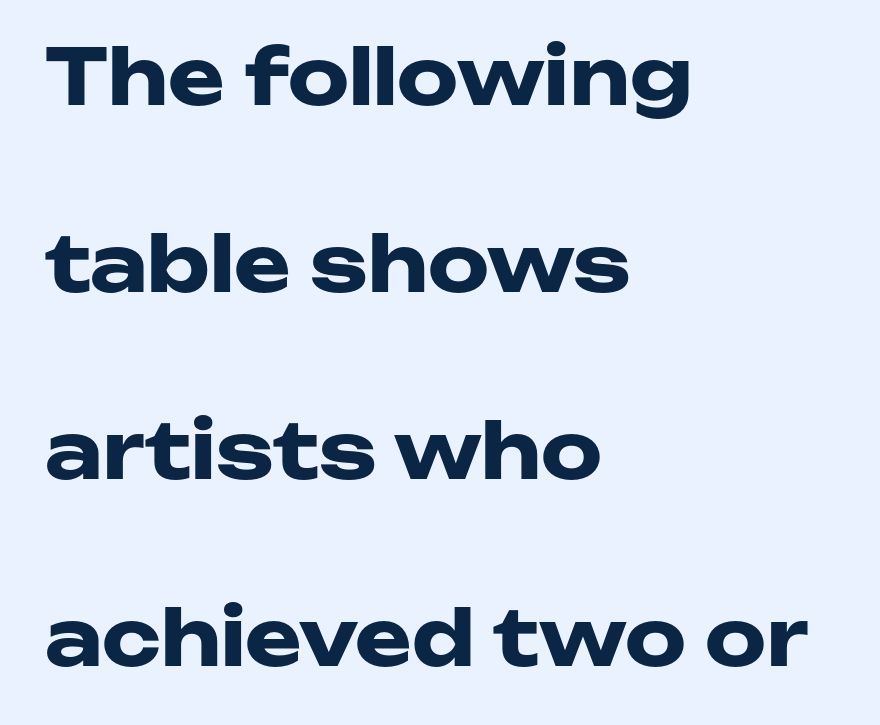
{"serif": "no", "italic": "no", "bold": "yes", "weight": "heavy", "width": "wide", "stroke_contrast": "low", "x_height": "medium", "monospaced": "no", "underline": "no", "align": "left", "line_spacing": "loose", "line_spacing_ratio": 2.43, "letter_spacing": "normal", "letter_spacing_em": 0.0, "glyph_px": 77}
